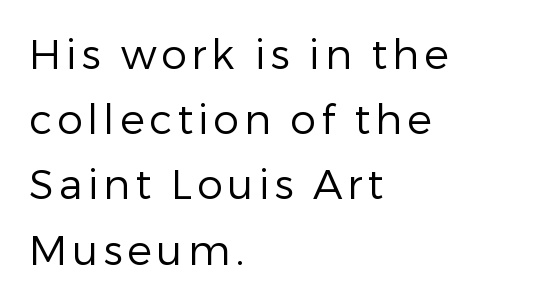
The image shows 41 px regular-weight sans-serif type, upright; set left-aligned, normal line spacing (1.59x), not underlined; low stroke contrast and a medium x-height.
